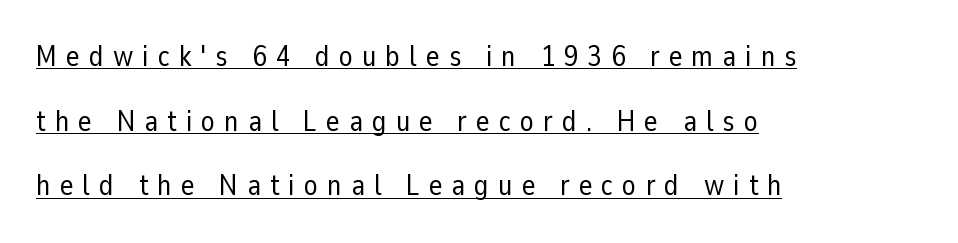
{"serif": "no", "italic": "no", "bold": "no", "weight": "regular", "width": "normal", "stroke_contrast": "low", "x_height": "medium", "monospaced": "no", "underline": "yes", "align": "left", "line_spacing": "loose", "line_spacing_ratio": 2.23, "letter_spacing": "wide", "letter_spacing_em": 0.31, "glyph_px": 29}
